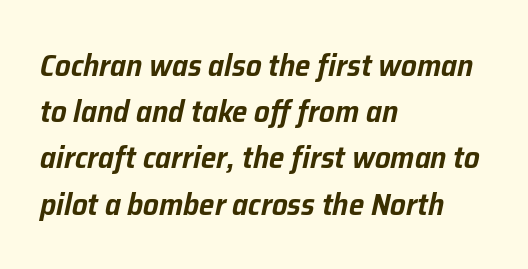
The space beneath each line is pristine and unruled. How would I describe the line gaps? Plain and ordinary. This rendering leaves character spacing at its baseline value. You could not count columns in this text — the font is proportionally spaced. Slant detected: the letters are inclined. Horizontal alignment here is leftward, the default for most running prose.
